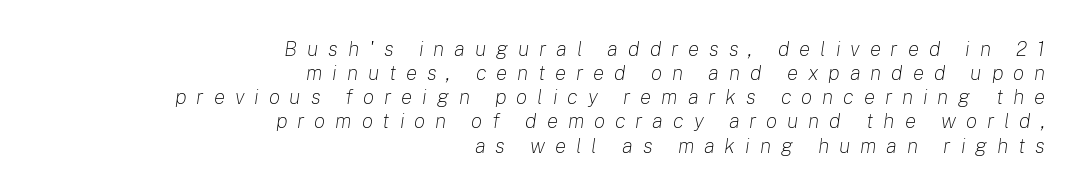
Q: Is the text bold? A: No.
Q: Is the text italic (slanted)? A: Yes, it leans right by about 8 degrees.
Q: Is the text underlined? A: No.
Q: How is the paragraph aligned? A: Right-aligned.
Q: Is the spacing between letters normal or unusually wide? A: Unusually wide.
Q: Is the spacing between lines tight, normal or loose? A: Tight.
